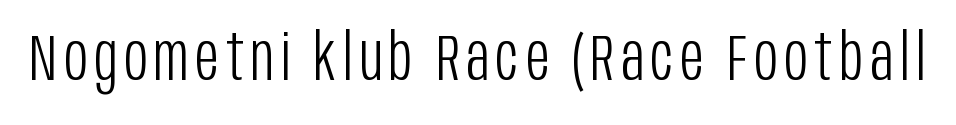
Q: Is the text bold? A: No.
Q: Is the text italic (slanted)? A: No, it is upright.
Q: Is the typeface a serif or a sans-serif typeface? A: Sans-serif.
Q: Is the text underlined? A: No.
Q: Width (condensed, normal, or wide)? A: Condensed.
Q: Stroke contrast? A: Low.
Q: x-height? A: Large.
Q: Monospaced? A: No.
